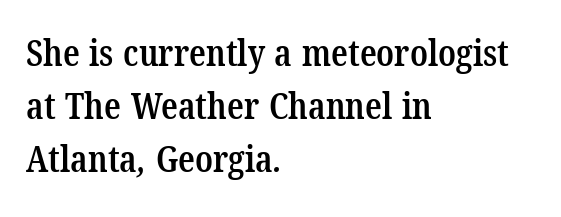
Q: Is the text bold? A: Semi-bold.
Q: Is the typeface a serif or a sans-serif typeface? A: Serif.
Q: Is the text underlined? A: No.
Q: How is the paragraph aligned? A: Left-aligned.
Q: Is the spacing between letters normal or unusually wide? A: Normal.
Q: Is the spacing between lines tight, normal or loose? A: Normal.
Q: Width (condensed, normal, or wide)? A: Condensed.
Q: Stroke contrast? A: Low.
Q: x-height? A: Medium.
Q: Monospaced? A: No.
